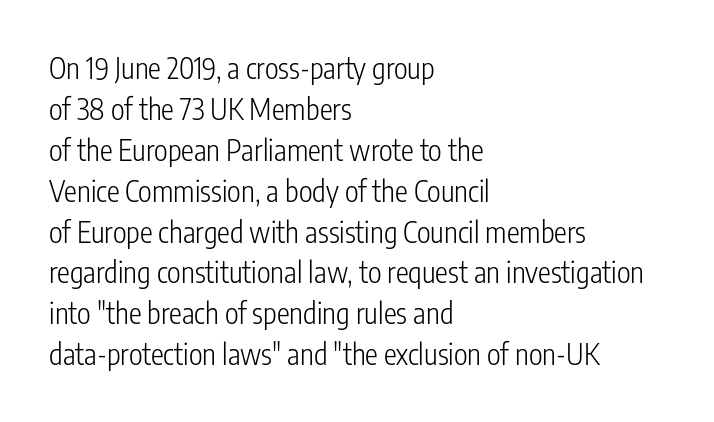
{"serif": "no", "italic": "no", "bold": "no", "weight": "light", "width": "condensed", "stroke_contrast": "low", "x_height": "medium", "monospaced": "no", "underline": "no", "align": "left", "line_spacing": "normal", "line_spacing_ratio": 1.41, "letter_spacing": "normal", "letter_spacing_em": 0.0, "glyph_px": 29}
